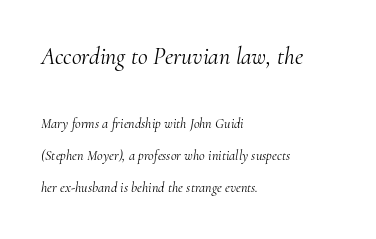
{"italic": "yes", "lean": "right", "slant_degrees": 10, "bold": "no", "underline": "no", "align": "left", "line_spacing": "loose", "line_spacing_ratio": 2.29, "letter_spacing": "normal", "letter_spacing_em": 0.0, "larger_block": "first", "size_ratio": 1.71, "glyph_px": 24}
